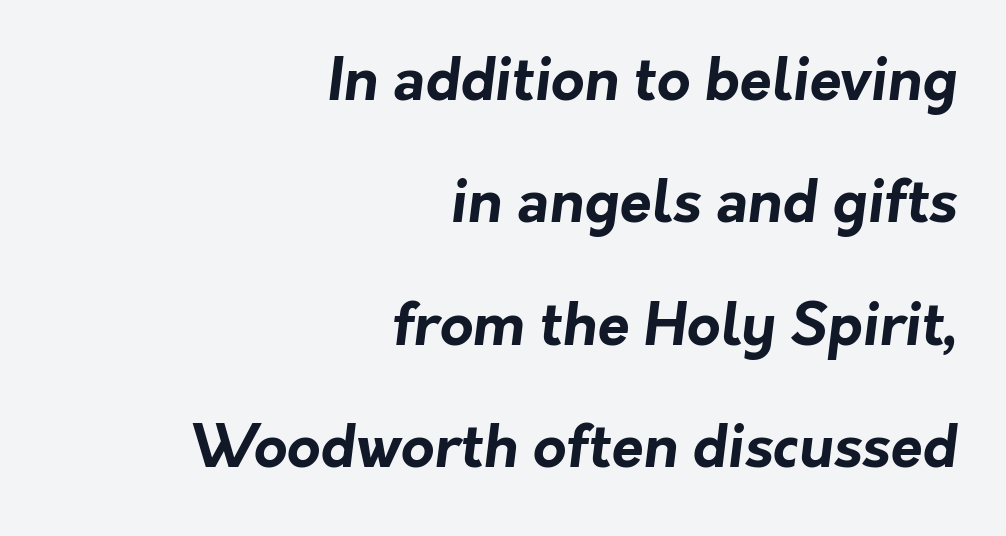
Q: Is the text bold? A: Yes.
Q: Is the typeface a serif or a sans-serif typeface? A: Sans-serif.
Q: Is the text underlined? A: No.
Q: How is the paragraph aligned? A: Right-aligned.
Q: Is the spacing between letters normal or unusually wide? A: Normal.
Q: Is the spacing between lines tight, normal or loose? A: Loose.
Q: Width (condensed, normal, or wide)? A: Normal.
Q: Stroke contrast? A: Low.
Q: x-height? A: Medium.
Q: Monospaced? A: No.
